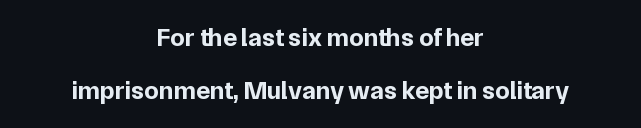
{"italic": "no", "bold": "yes", "underline": "no", "align": "center", "line_spacing": "loose", "line_spacing_ratio": 2.02, "letter_spacing": "normal", "letter_spacing_em": 0.0, "glyph_px": 26}
